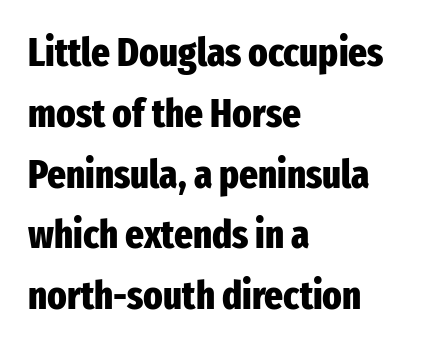
Type style note: lacks serifs. The type sits square on the baseline with zero lean. Varying glyph widths throughout — classic text-font behaviour. Leftover space on each line is placed entirely after the last word. Students, observe: this is what conventionally led text looks like. How are the letters spaced? Ordinarily, with no added tracking.
